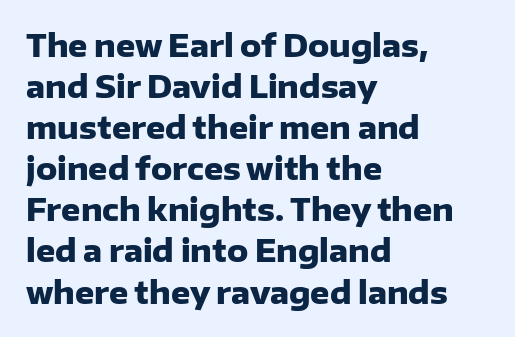
Casual observation: everything's shoved over to the left. The letters advance in unequal steps, a hallmark of proportional type. The axis of the letterforms is exactly vertical. The font family rendered here belongs to the sans-serif group. Spacing between characters is what you'd get straight out of the box.
